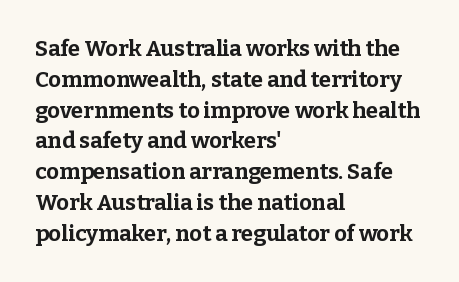
No italicization has been applied; the sample stays upright. The line-height multiplier appears to be the usual default. The face used here has the dense, thick strokes of a bold. Clear beneath every line of the passage. Each word holds together tightly as a unit, with standard inter-letter gaps. The typesetter chose a ragged-right arrangement here.
